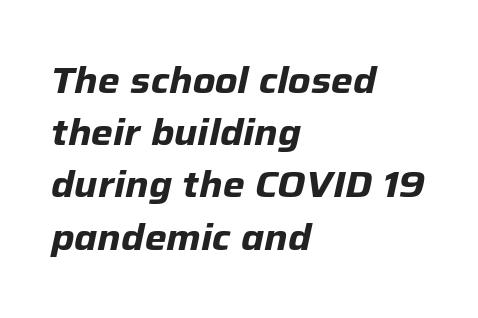
This is heavy type, rendered in bold. The passage shown is typed in a proportional face where columns would drift. The space directly below the letters is spotless. The compositor pushed each line to the left boundary. In terms of letterspacing, this is plain default setting. Quick note: interline space is typical.
